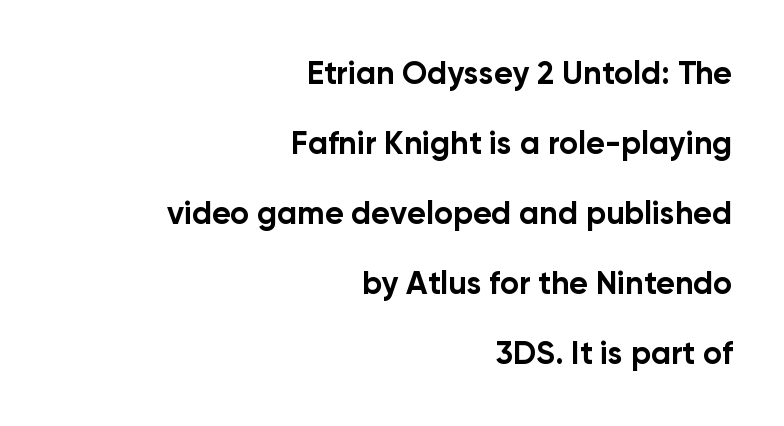
Examine the stroke ends and you'll find no serifs. I'd describe the lettering as bold — thick and assertive. Notice how the passage keeps a crisp vertical edge on the right only. Compared with typical paragraphs, the rows here are farther apart. You can tell it's not italic because the verticals are truly vertical.
